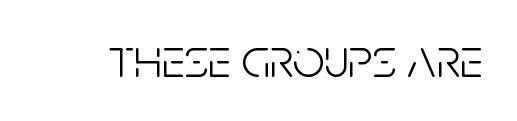
The image shows 56 px light, condensed sans-serif type, upright; set normal letter spacing, not underlined; low stroke contrast and a large x-height.
